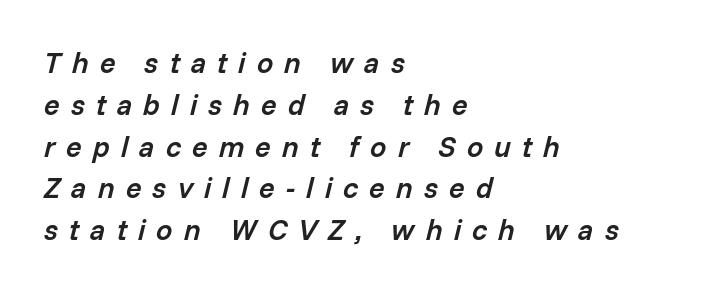
This is oblique type, the kind used for emphasis or titles. Short note: letters widely spaced. As a designer I'd log this as weight 600, semibold. Typeset ragged right — the left edge is the straight one. You could not count columns in this text — the font is proportionally spaced.
